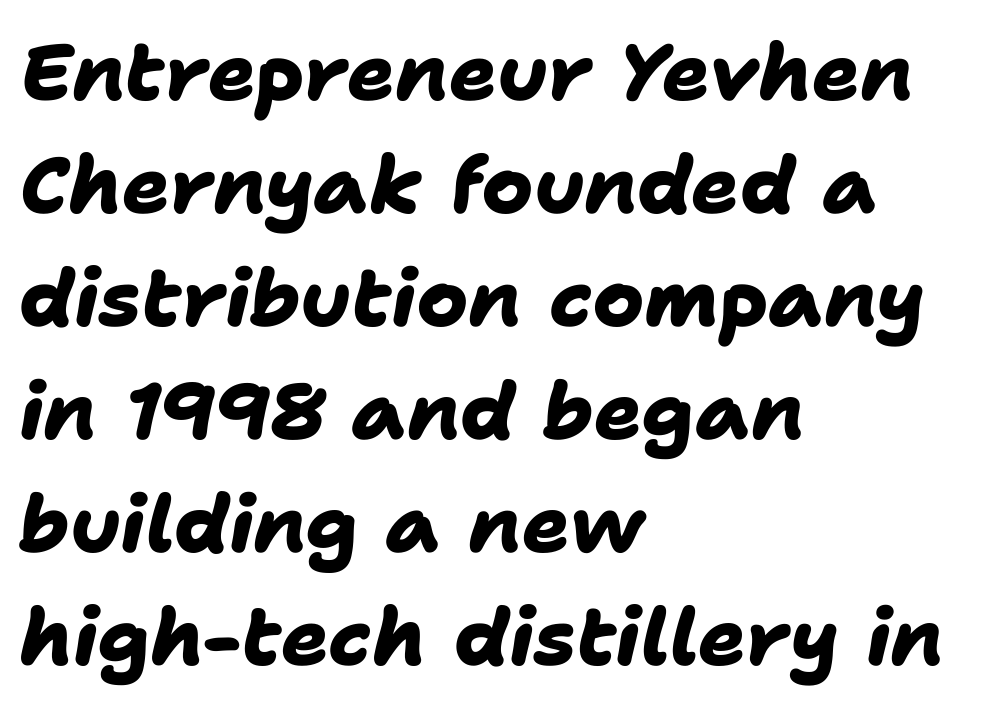
Q: Is the text bold? A: Yes.
Q: Is the typeface a serif or a sans-serif typeface? A: Sans-serif.
Q: Is the text underlined? A: No.
Q: How is the paragraph aligned? A: Left-aligned.
Q: Is the spacing between letters normal or unusually wide? A: Normal.
Q: Is the spacing between lines tight, normal or loose? A: Normal.
Q: Width (condensed, normal, or wide)? A: Normal.
Q: Stroke contrast? A: Low.
Q: x-height? A: Medium.
Q: Monospaced? A: No.
